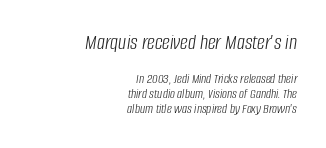
{"italic": "yes", "lean": "right", "slant_degrees": 8, "bold": "no", "underline": "no", "align": "right", "line_spacing": "tight", "line_spacing_ratio": 1.07, "letter_spacing": "normal", "letter_spacing_em": 0.0, "larger_block": "first", "size_ratio": 1.57, "glyph_px": 22}
